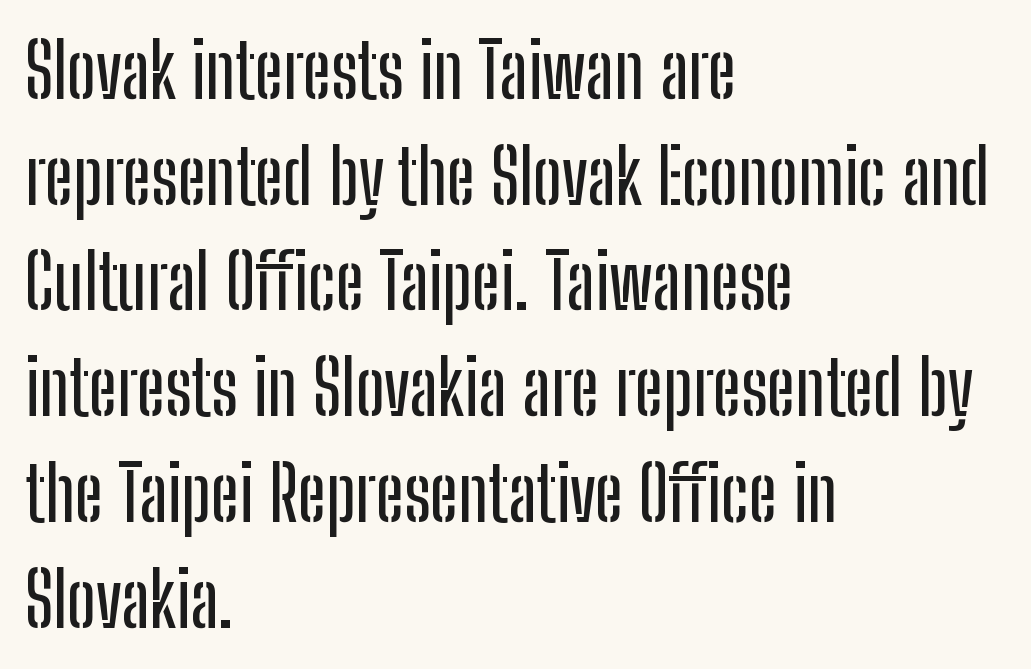
{"serif": "no", "italic": "no", "width": "condensed", "stroke_contrast": "low", "x_height": "medium", "monospaced": "no", "underline": "no", "align": "left", "line_spacing": "normal", "line_spacing_ratio": 1.41, "letter_spacing": "normal", "letter_spacing_em": 0.0, "glyph_px": 75}
